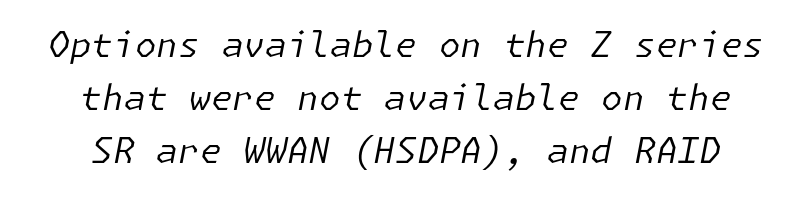
{"italic": "yes", "lean": "right", "slant_degrees": 11, "bold": "no", "weight": "regular", "width": "normal", "stroke_contrast": "low", "x_height": "medium", "underline": "no", "line_spacing": "normal", "line_spacing_ratio": 1.51, "letter_spacing": "normal", "letter_spacing_em": 0.0, "glyph_px": 35}
